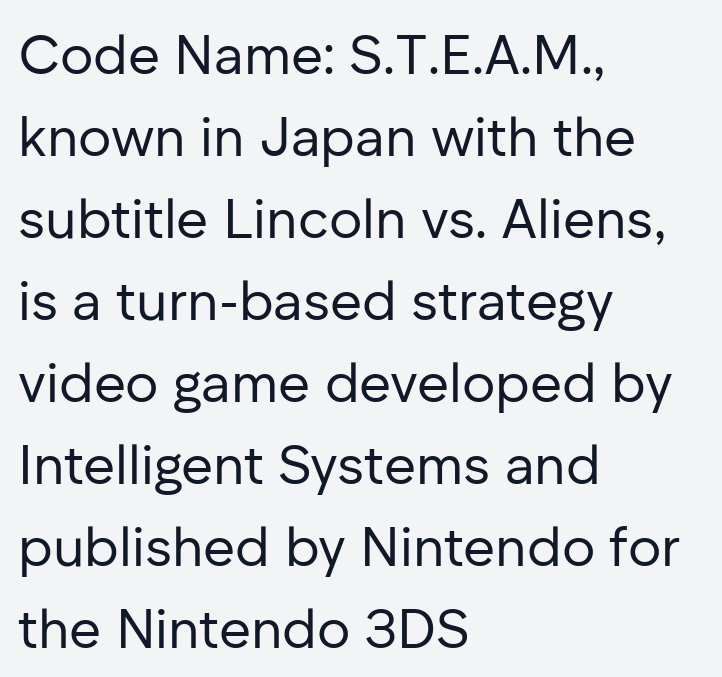
The rendering uses natural spacing where letterforms have individual widths. Check under the words: just untouched page. Compared with typical body copy, the letter spacing here is the same. Examine the stroke ends and you'll find no serifs. The space between consecutive lines is moderate. The setting favours the left margin, as ordinary paragraphs usually do.
